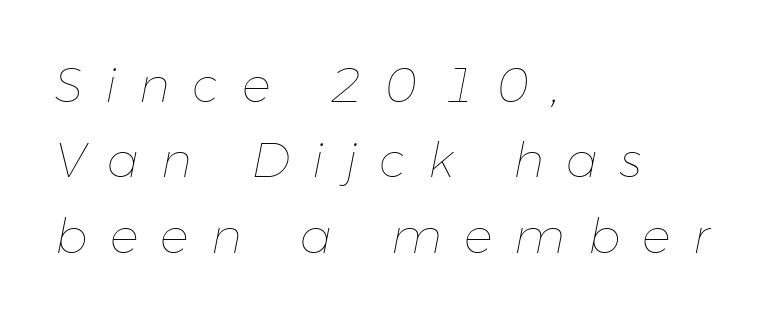
The image shows 48 px thin type, italic (leaning right); set left-aligned, normal line spacing (1.57x), unusually wide letter spacing (+0.46 em), not underlined; low stroke contrast and a medium x-height.
